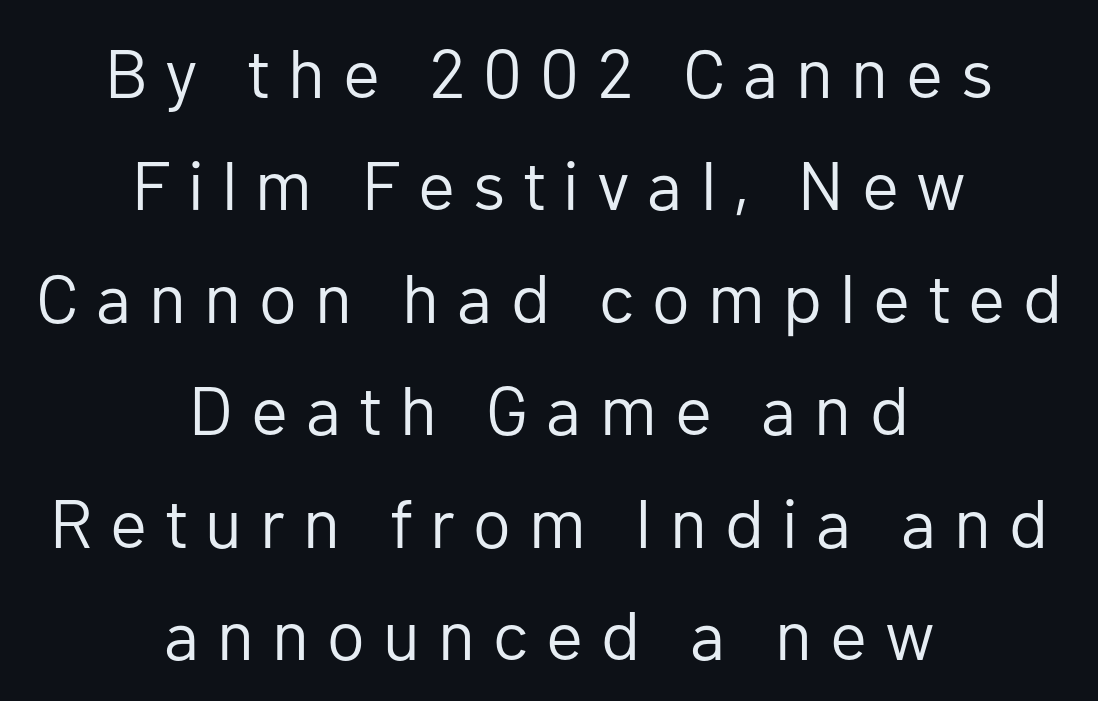
These lines stack symmetrically, like a column narrowing and widening about its center. A sans-serif font was chosen for this passage. Character widths vary here, with narrow letters taking less room than wide ones. The letterforms stand isolated, each surrounded by extra space. This sample keeps an unexceptional amount of space between lines. Ink coverage per letter is moderate at most.
